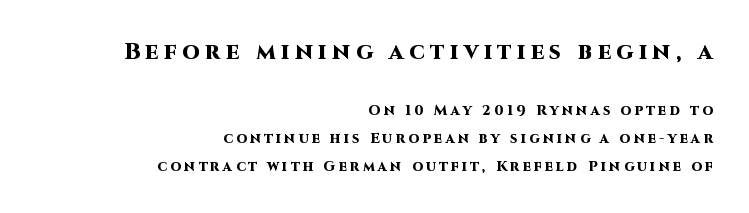
The image shows 23 px bold type, upright; set right-aligned, loose line spacing (2.01x), unusually wide letter spacing (+0.24 em), not underlined; the first (top) block is 1.64x larger.
